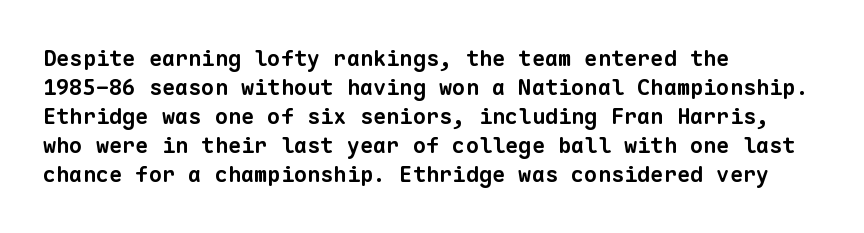
The image shows 22 px bold type; set left-aligned, normal line spacing (1.32x), normal letter spacing, not underlined.
